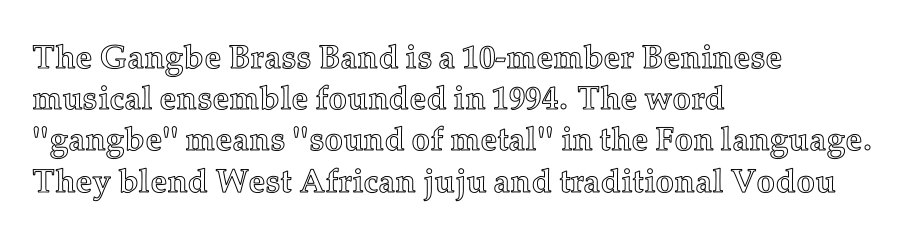
Q: Is the text italic (slanted)? A: No, it is upright.
Q: Is the text underlined? A: No.
Q: How is the paragraph aligned? A: Left-aligned.
Q: Is the spacing between letters normal or unusually wide? A: Normal.
Q: Is the spacing between lines tight, normal or loose? A: Normal.
Q: Width (condensed, normal, or wide)? A: Normal.
Q: x-height? A: Medium.
Q: Monospaced? A: No.
